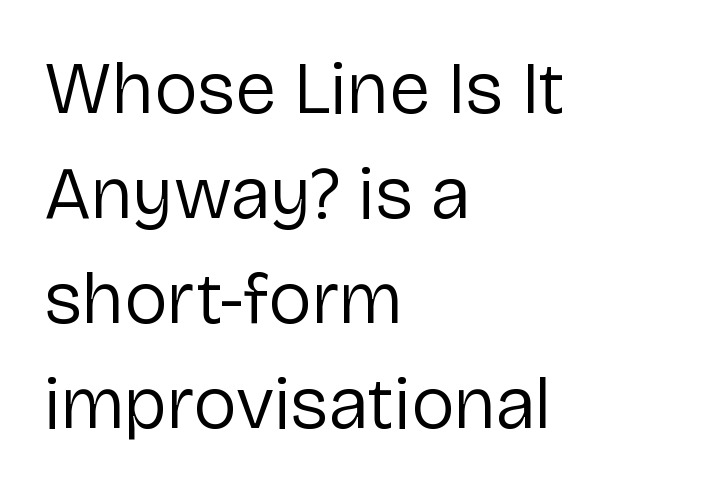
The image shows 74 px regular-weight sans-serif type, upright; set left-aligned, normal line spacing (1.42x), normal letter spacing, not underlined; low stroke contrast and a medium x-height.
